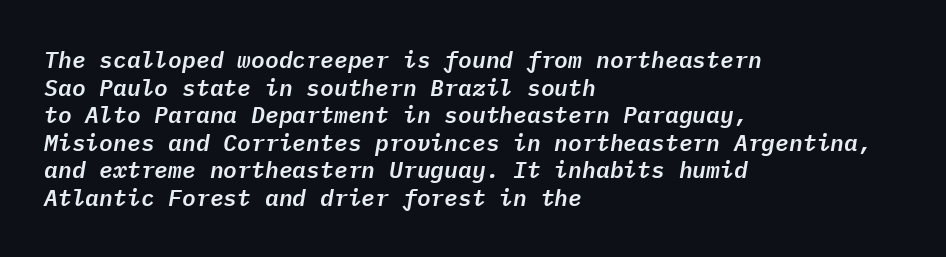
The image shows 23 px text type, italic (leaning right); set left-aligned, line spacing 1.2x, normal letter spacing, not underlined.
